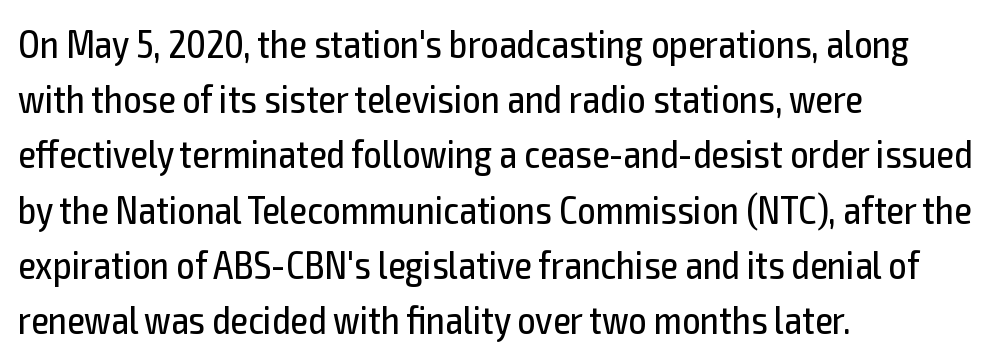
Q: Is the text bold? A: No.
Q: Is the text italic (slanted)? A: No, it is upright.
Q: Is the typeface a serif or a sans-serif typeface? A: Sans-serif.
Q: Is the text underlined? A: No.
Q: How is the paragraph aligned? A: Left-aligned.
Q: Is the spacing between letters normal or unusually wide? A: Normal.
Q: Is the spacing between lines tight, normal or loose? A: Normal.
Q: Width (condensed, normal, or wide)? A: Condensed.
Q: x-height? A: Medium.
Q: Monospaced? A: No.
